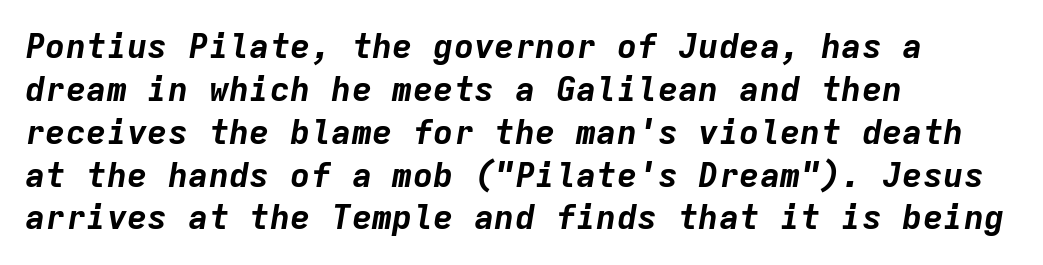
The paragraph has a hard left edge and a soft right edge. The face used here is monospaced, like something from a code editor. Any mark beneath the type? The region is blank. The gaps between neighbouring characters are ordinary and unremarkable.
